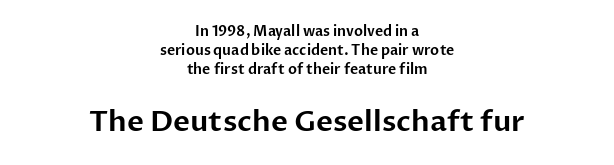
Proportional: the letters do not fall into vertical columns. You can tell it's not italic because the verticals are truly vertical. The passage shown is not underscored anywhere. Each line is balanced around a shared central axis. The typeface chosen for these lines omits serifs.
